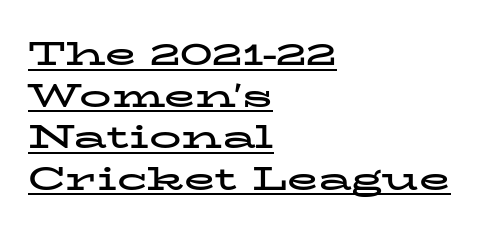
You can tell from the footed stems that serif type was used. Notice how descenders clear the ascenders below comfortably — that's standard leading. When letters stand straight like this, we call the style roman or upright. A typographer would call this underscored text. The letters are bold, with thick, heavy strokes. The passage is arranged the way most books set body copy — flush left.
